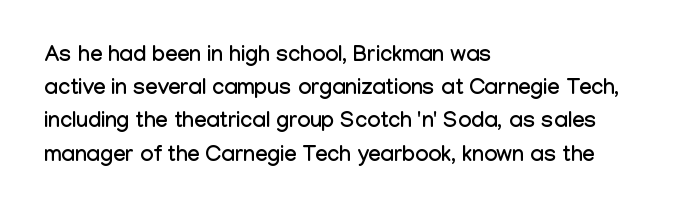
These lines keep a tight, regular rhythm from letter to letter. Vertical spacing — default. No word sits above an underline. The setting favours the left margin, as ordinary paragraphs usually do. The font's upright variant was chosen for this text.
